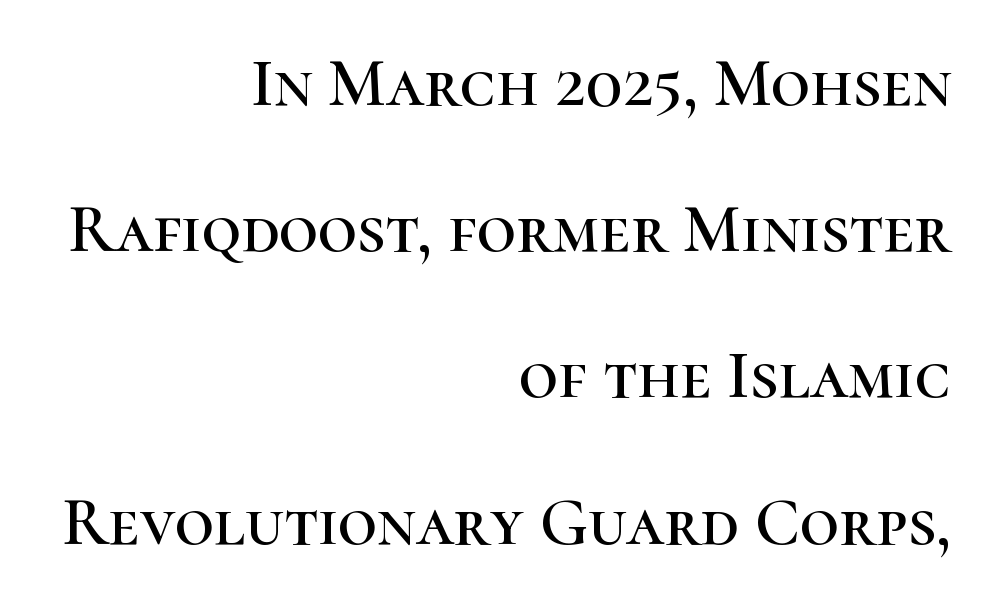
The lines are spread far apart with generous leading. Underline: absent. Is this a fixed-width face? No — the glyphs have proportional, varying widths. Letterform terminals end in serifs throughout the passage.
